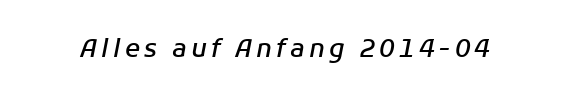
Q: Is the text bold? A: Semi-bold.
Q: Is the text italic (slanted)? A: Yes, it leans right by about 11 degrees.
Q: Is the text underlined? A: No.
